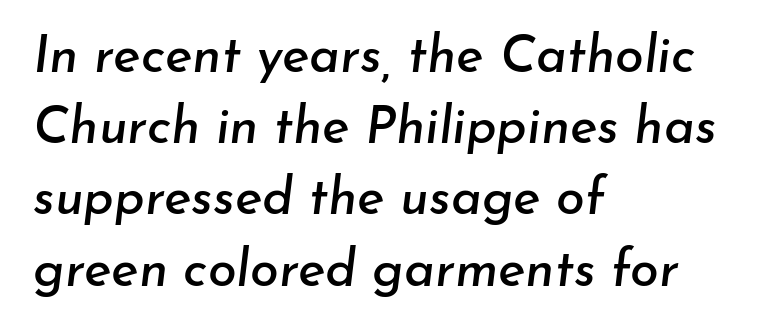
The image shows 52 px text type, italic (leaning right); set left-aligned, normal line spacing (1.37x), normal letter spacing, not underlined; low stroke contrast and a small x-height.
